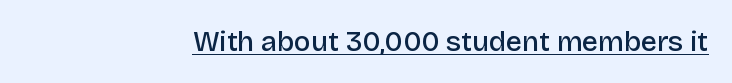
The image shows 28 px semibold sans-serif type, upright; set normal letter spacing, underlined; low stroke contrast and a large x-height.
